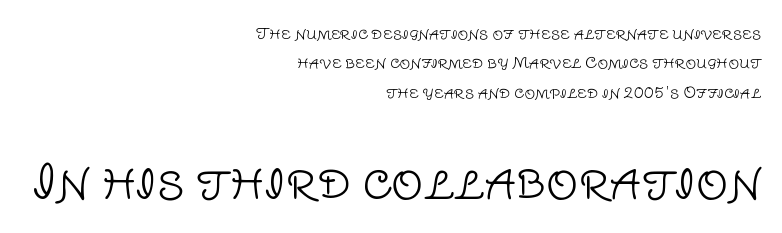
The image shows 45 px light sans-serif type; set right-aligned, loose line spacing (1.96x), normal letter spacing, not underlined; the second (bottom) block is 3.0x larger; low stroke contrast and a large x-height.
